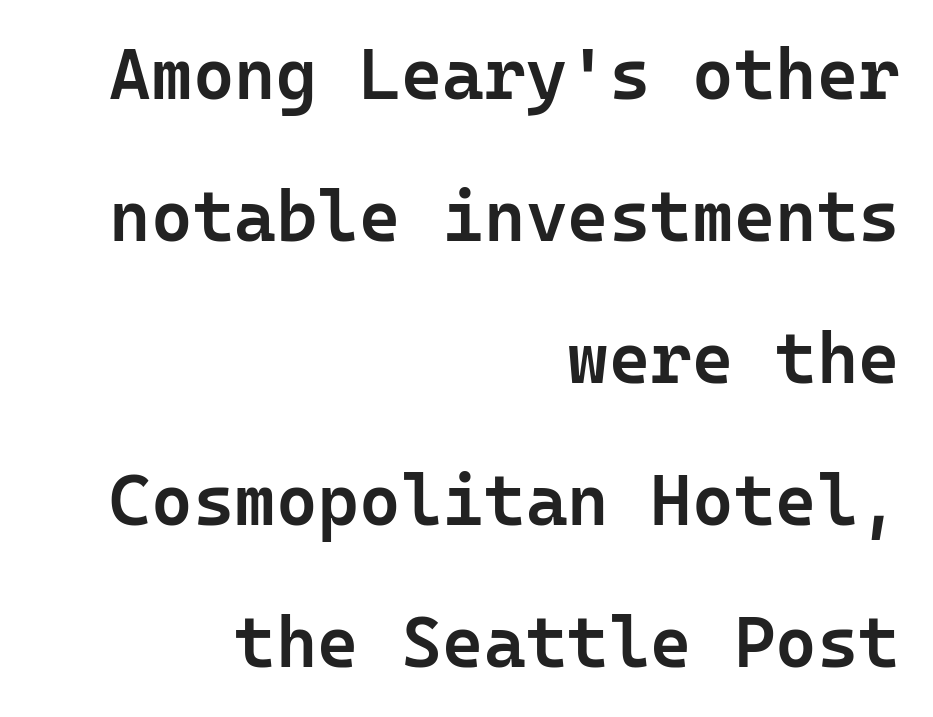
{"serif": "no", "italic": "no", "bold": "semi", "weight": "semibold", "width": "normal", "stroke_contrast": "low", "x_height": "medium", "monospaced": "yes", "underline": "no", "align": "right", "line_spacing": "loose", "line_spacing_ratio": 2.0, "letter_spacing": "normal", "letter_spacing_em": 0.0, "glyph_px": 71}
